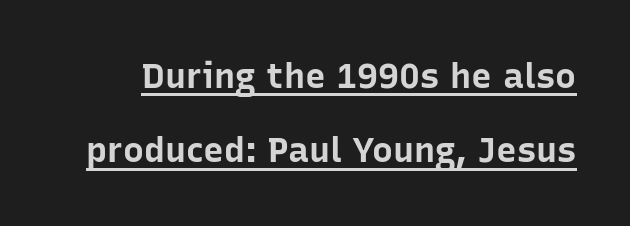
The image shows 35 px bold sans-serif type, upright; set loose line spacing (2.12x), normal letter spacing, underlined; low stroke contrast and a medium x-height.
